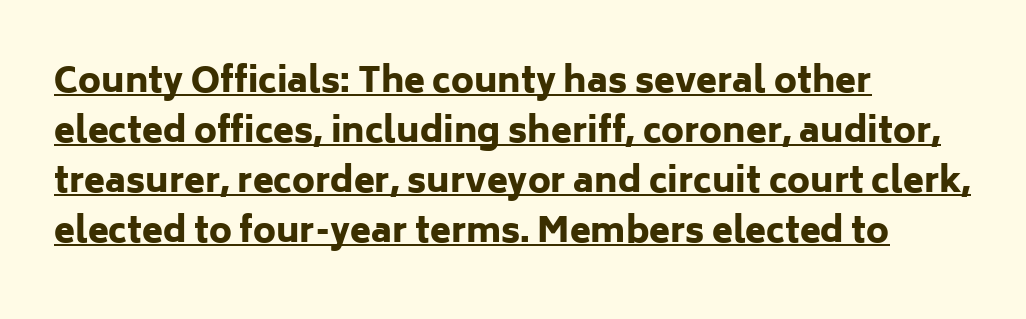
Q: Is the text bold? A: Yes.
Q: Is the text italic (slanted)? A: No, it is upright.
Q: Is the typeface a serif or a sans-serif typeface? A: Sans-serif.
Q: Is the text underlined? A: Yes.
Q: How is the paragraph aligned? A: Left-aligned.
Q: Is the spacing between letters normal or unusually wide? A: Normal.
Q: Is the spacing between lines tight, normal or loose? A: Normal.
Q: Width (condensed, normal, or wide)? A: Normal.
Q: Stroke contrast? A: Low.
Q: x-height? A: Medium.
Q: Monospaced? A: No.
